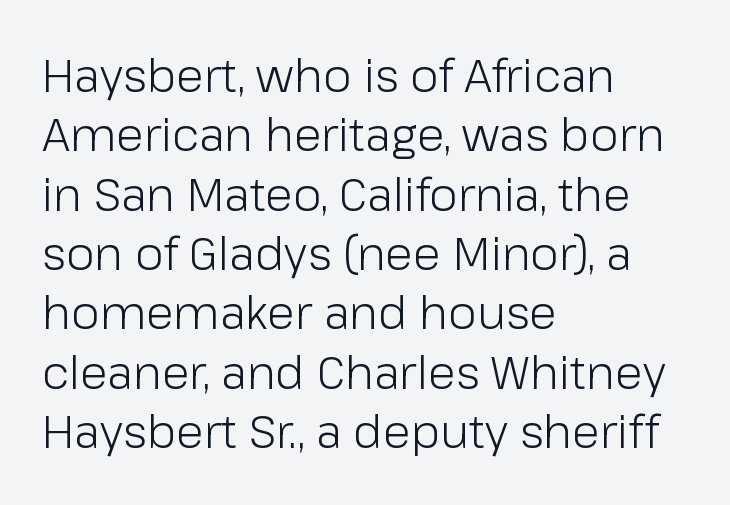
The image shows 46 px light sans-serif type, upright; set left-aligned, normal line spacing (1.29x), normal letter spacing, not underlined; low stroke contrast and a medium x-height.
